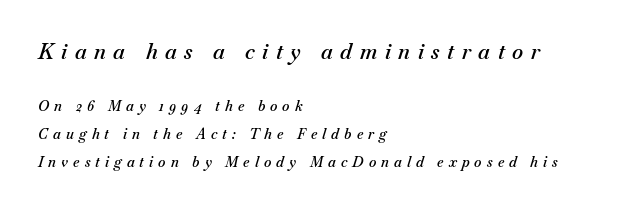
The image shows 21 px text type, italic (leaning right); set left-aligned, loose line spacing (2.0x), unusually wide letter spacing (+0.36 em), not underlined; the first (top) block is 1.5x larger.
